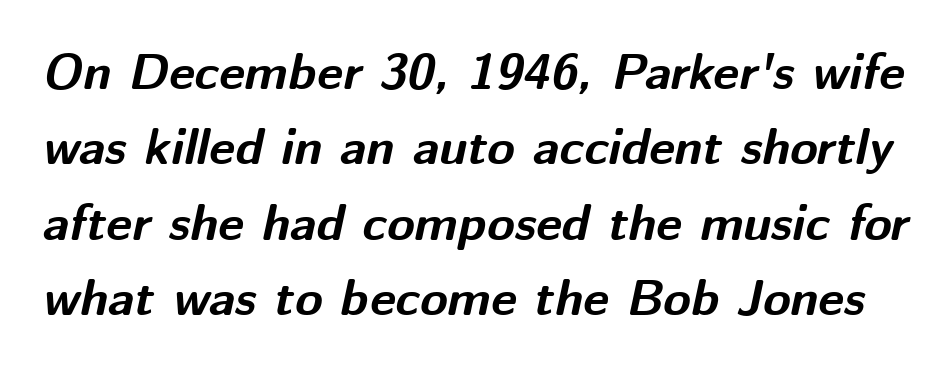
The glyphs look as if they've been sheared to an angle. In terms of leading, this rendering sits right in the middle. The face used here is proportionally spaced, like ordinary book or web type. A dark, heavy texture on the line: the type is bold. The gap between lines stays unmarked. These lines keep a tight, regular rhythm from letter to letter.
